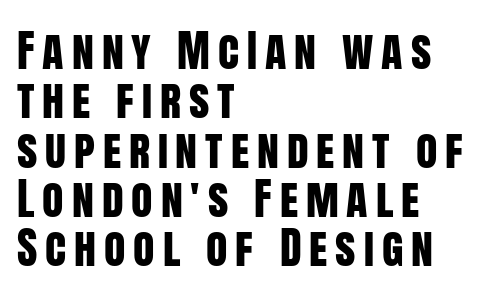
{"serif": "no", "italic": "no", "width": "condensed", "stroke_contrast": "low", "x_height": "large", "monospaced": "no", "underline": "no", "align": "left", "line_spacing": "tight", "line_spacing_ratio": 1.12, "glyph_px": 44}
